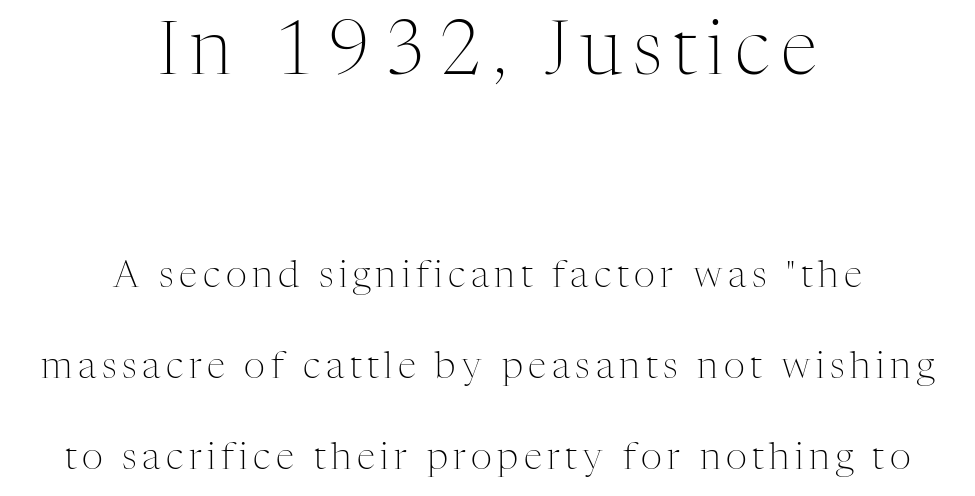
{"serif": "yes", "italic": "no", "bold": "no", "weight": "light", "width": "normal", "stroke_contrast": "medium", "x_height": "medium", "monospaced": "no", "underline": "no", "align": "center", "line_spacing": "loose", "line_spacing_ratio": 2.46, "larger_block": "first", "size_ratio": 2.0, "glyph_px": 74}
